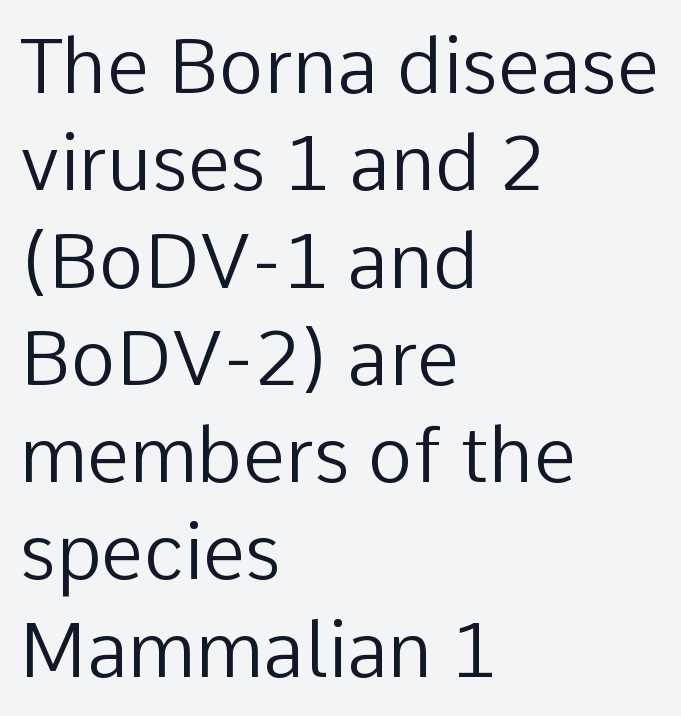
{"serif": "no", "italic": "no", "bold": "no", "weight": "regular", "width": "normal", "stroke_contrast": "low", "x_height": "medium", "monospaced": "no", "underline": "no", "align": "left", "line_spacing": "normal", "line_spacing_ratio": 1.28, "letter_spacing": "normal", "letter_spacing_em": 0.0, "glyph_px": 76}
